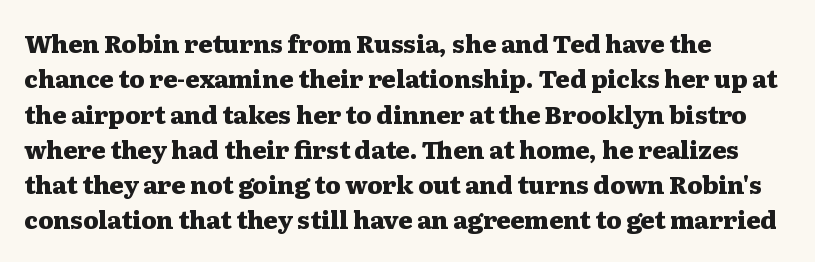
{"italic": "no", "bold": "yes", "underline": "no", "align": "left", "line_spacing": "normal", "line_spacing_ratio": 1.47, "letter_spacing": "normal", "letter_spacing_em": 0.0, "glyph_px": 24}
